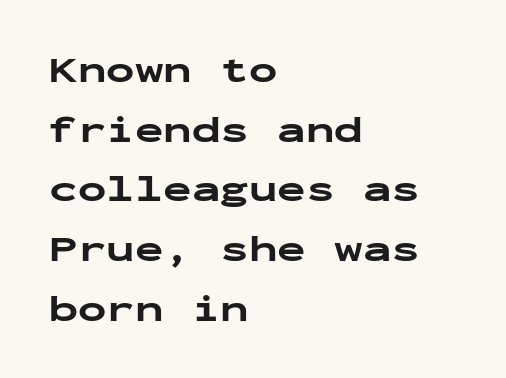
The image shows 38 px bold, wide sans-serif type, upright, monospaced; set left-aligned, normal line spacing (1.57x), normal letter spacing, not underlined; low stroke contrast and a medium x-height.
